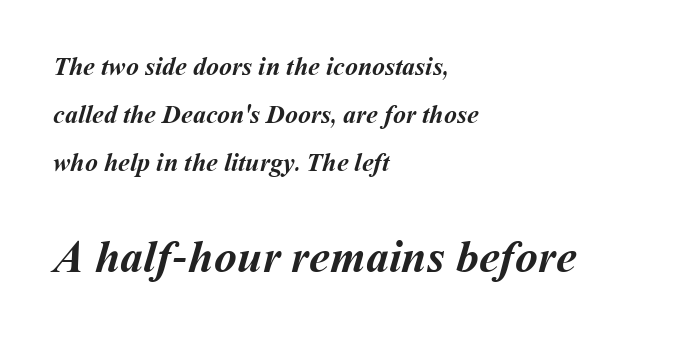
Q: Is the text bold? A: Yes.
Q: Is the text underlined? A: No.
Q: How is the paragraph aligned? A: Left-aligned.
Q: Is the spacing between letters normal or unusually wide? A: Normal.
Q: Which block of text is set in a larger size, the first (top) or the second (bottom)? A: The second (bottom) one.
Q: Width (condensed, normal, or wide)? A: Normal.
Q: Stroke contrast? A: Medium.
Q: x-height? A: Medium.
Q: Monospaced? A: No.
